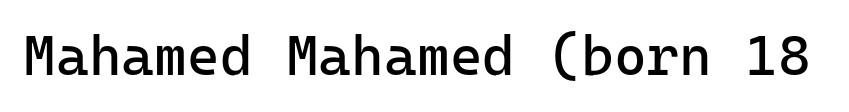
{"serif": "no", "italic": "no", "bold": "no", "weight": "regular", "width": "normal", "stroke_contrast": "low", "x_height": "medium", "underline": "no", "letter_spacing": "normal", "letter_spacing_em": 0.0, "glyph_px": 56}
